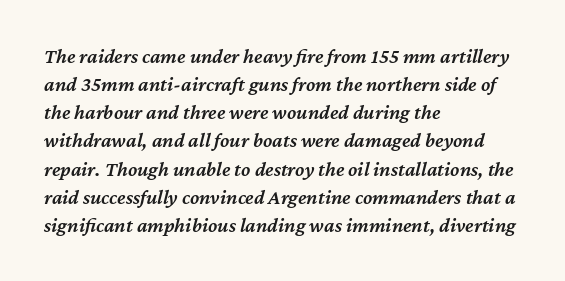
Q: Is the text bold? A: Semi-bold.
Q: Is the text italic (slanted)? A: Yes, it leans right by about 12 degrees.
Q: Is the text underlined? A: No.
Q: How is the paragraph aligned? A: Left-aligned.
Q: Is the spacing between letters normal or unusually wide? A: Normal.
Q: Is the spacing between lines tight, normal or loose? A: Normal.
